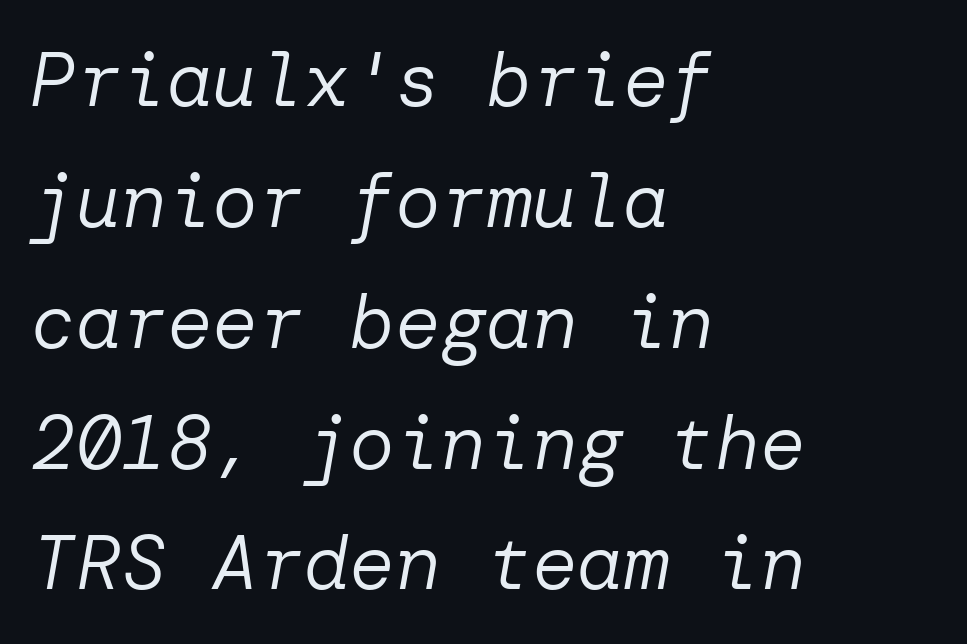
The image shows 76 px regular-weight type, italic (leaning right); set left-aligned, normal line spacing (1.59x), normal letter spacing, not underlined; low stroke contrast and a medium x-height.
